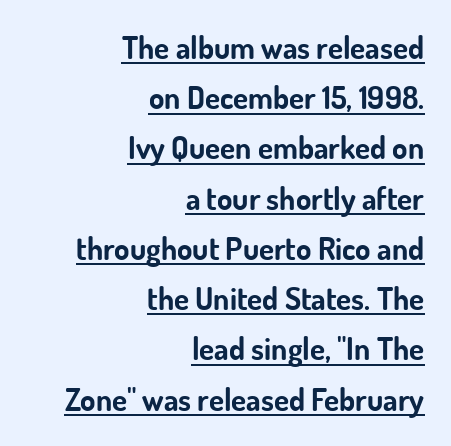
The image shows 31 px bold sans-serif type, upright; set right-aligned, normal line spacing (1.62x), normal letter spacing, underlined; low stroke contrast and a small x-height.
